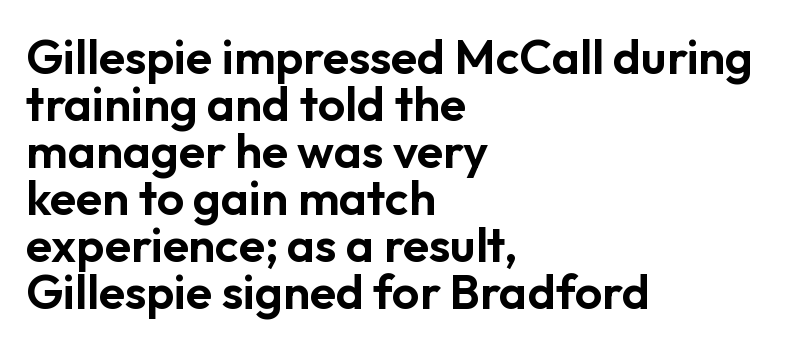
The rendering uses natural spacing where letterforms have individual widths. Default kerning and tracking; the words read as compact shapes. A typesetter would label this face a sans. Horizontally, the lines are justified to the leading edge only.
